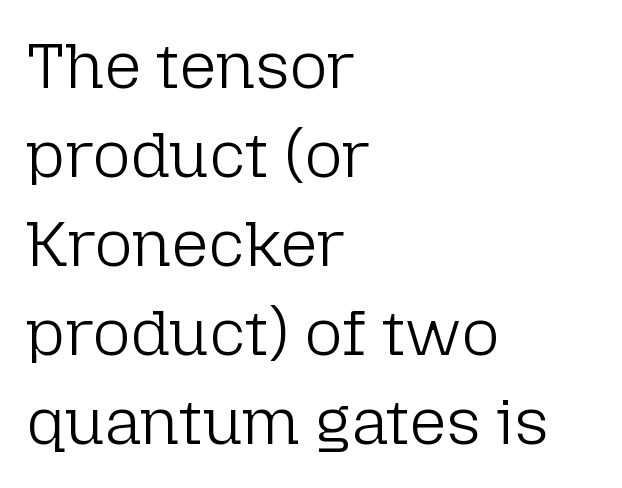
Q: Is the text bold? A: No.
Q: Is the text italic (slanted)? A: No, it is upright.
Q: Is the typeface a serif or a sans-serif typeface? A: Sans-serif.
Q: Is the text underlined? A: No.
Q: How is the paragraph aligned? A: Left-aligned.
Q: Is the spacing between letters normal or unusually wide? A: Normal.
Q: Is the spacing between lines tight, normal or loose? A: Normal.
Q: Width (condensed, normal, or wide)? A: Normal.
Q: Stroke contrast? A: Low.
Q: x-height? A: Medium.
Q: Monospaced? A: No.
